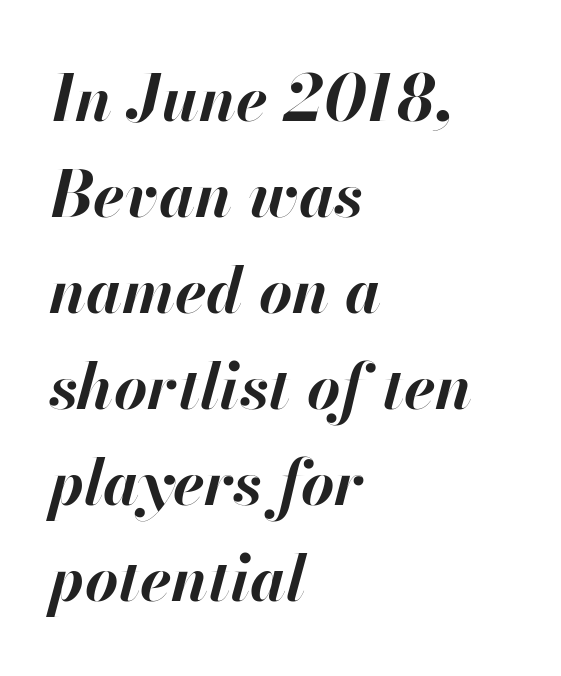
{"italic": "yes", "lean": "right", "slant_degrees": 13, "bold": "yes", "weight": "bold", "width": "normal", "stroke_contrast": "high", "x_height": "small", "monospaced": "no", "underline": "no", "align": "left", "line_spacing": "normal", "line_spacing_ratio": 1.5, "letter_spacing": "normal", "letter_spacing_em": 0.0, "glyph_px": 64}
